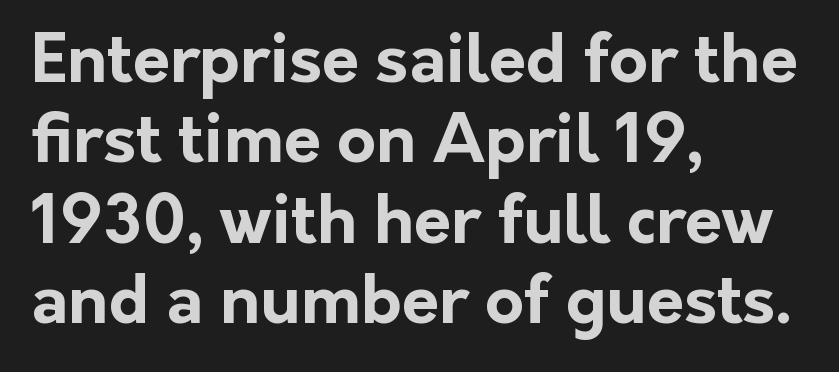
Q: Is the text bold? A: Yes.
Q: Is the text italic (slanted)? A: No, it is upright.
Q: Is the typeface a serif or a sans-serif typeface? A: Sans-serif.
Q: Is the text underlined? A: No.
Q: How is the paragraph aligned? A: Left-aligned.
Q: Is the spacing between letters normal or unusually wide? A: Normal.
Q: Width (condensed, normal, or wide)? A: Normal.
Q: Stroke contrast? A: Low.
Q: x-height? A: Medium.
Q: Monospaced? A: No.
